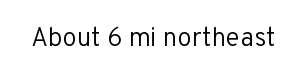
{"italic": "no", "bold": "no", "underline": "no", "letter_spacing": "normal", "letter_spacing_em": 0.0, "glyph_px": 26}
